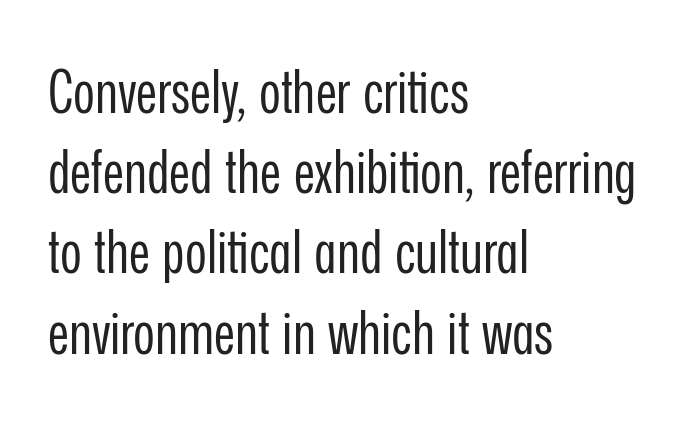
{"serif": "no", "italic": "no", "bold": "no", "weight": "regular", "width": "condensed", "stroke_contrast": "low", "x_height": "medium", "monospaced": "no", "underline": "no", "align": "left", "line_spacing": "normal", "line_spacing_ratio": 1.36, "letter_spacing": "normal", "letter_spacing_em": 0.0, "glyph_px": 59}
